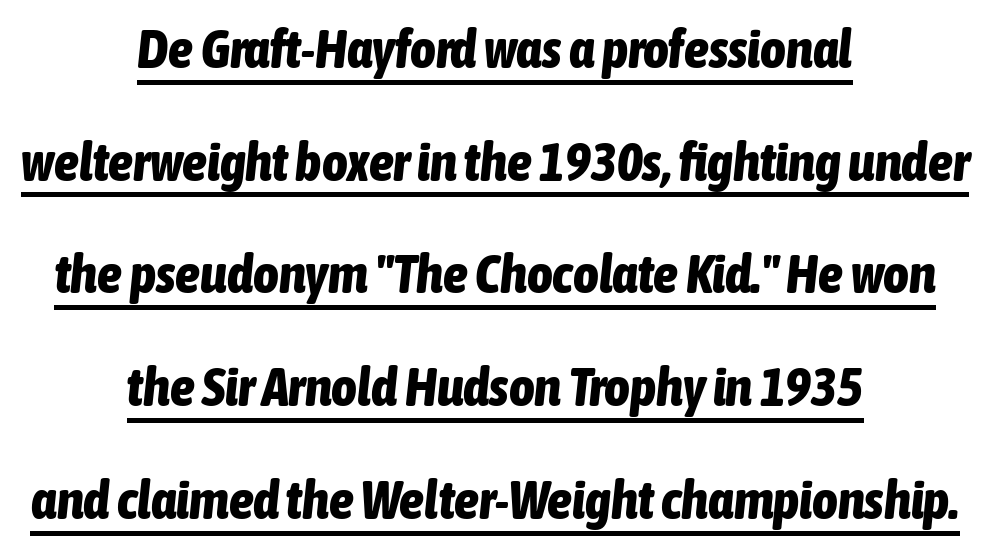
The image shows 55 px bold, condensed type, italic (leaning right); set centered, loose line spacing (2.05x), normal letter spacing, underlined; low stroke contrast and a medium x-height.
